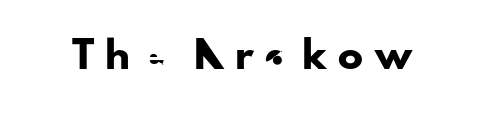
{"italic": "no", "underline": "no", "letter_spacing": "wide", "letter_spacing_em": 0.46, "glyph_px": 25}
